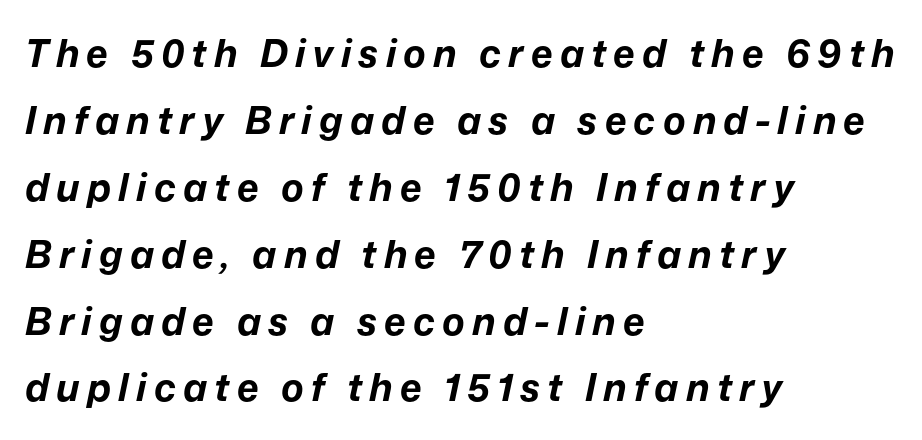
Q: Is the text bold? A: Yes.
Q: Is the text italic (slanted)? A: Yes, it leans right by about 12 degrees.
Q: Is the text underlined? A: No.
Q: How is the paragraph aligned? A: Left-aligned.
Q: Width (condensed, normal, or wide)? A: Normal.
Q: Stroke contrast? A: Low.
Q: x-height? A: Medium.
Q: Monospaced? A: No.
